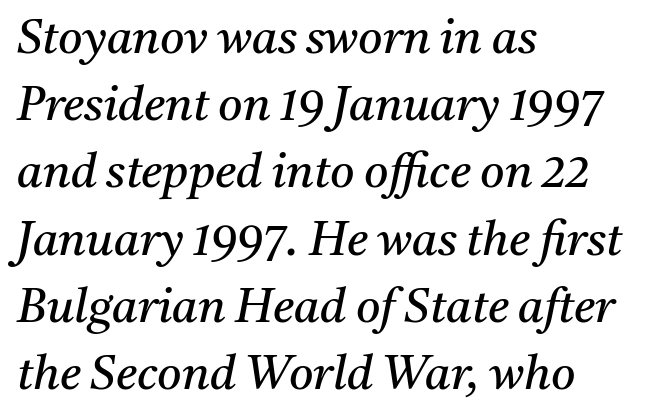
The image shows 47 px regular-weight serif type, italic (leaning right); set left-aligned, normal line spacing (1.43x), normal letter spacing, not underlined; medium stroke contrast and a medium x-height.
